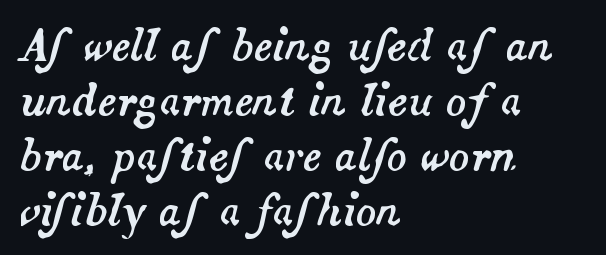
The image shows 42 px text type, italic (leaning right); set left-aligned, normal line spacing (1.31x), normal letter spacing, not underlined; medium stroke contrast and a small x-height.
